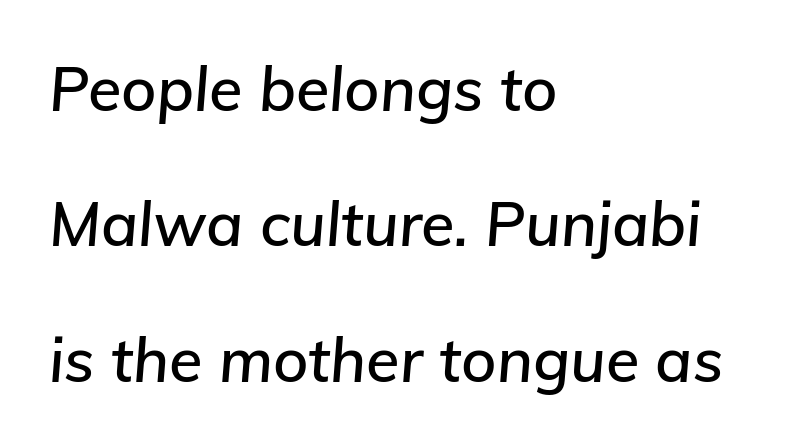
The image shows 61 px text type, italic (leaning right); set left-aligned, loose line spacing (2.22x), normal letter spacing, not underlined; low stroke contrast and a medium x-height.
